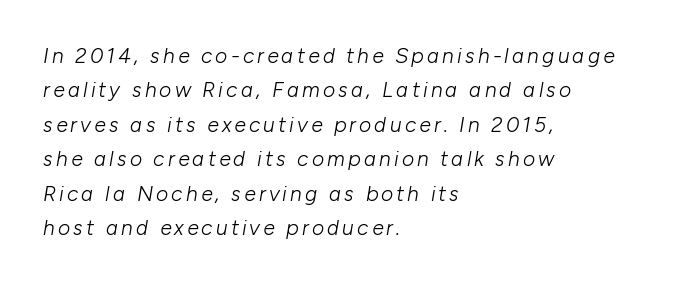
Bare-footed words on every line. Vertically, the passage feels balanced, rows spaced as you'd expect. Short and long lines alike share a common starting point at left. Looking at the ascenders, they clearly lean. No heavy texture on the line: the type isn't bold.
